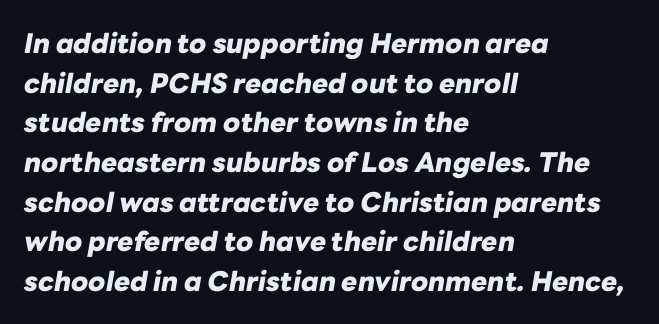
{"italic": "yes", "lean": "right", "slant_degrees": 10, "bold": "yes", "underline": "no", "align": "left", "line_spacing": "normal", "line_spacing_ratio": 1.47, "letter_spacing": "normal", "letter_spacing_em": 0.0, "glyph_px": 27}
